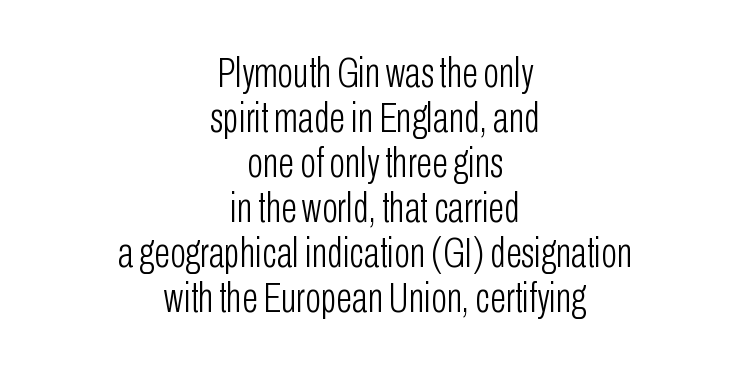
The image shows 42 px light, condensed sans-serif type, upright; set centered, tight line spacing (1.07x), normal letter spacing, not underlined; low stroke contrast and a medium x-height.
